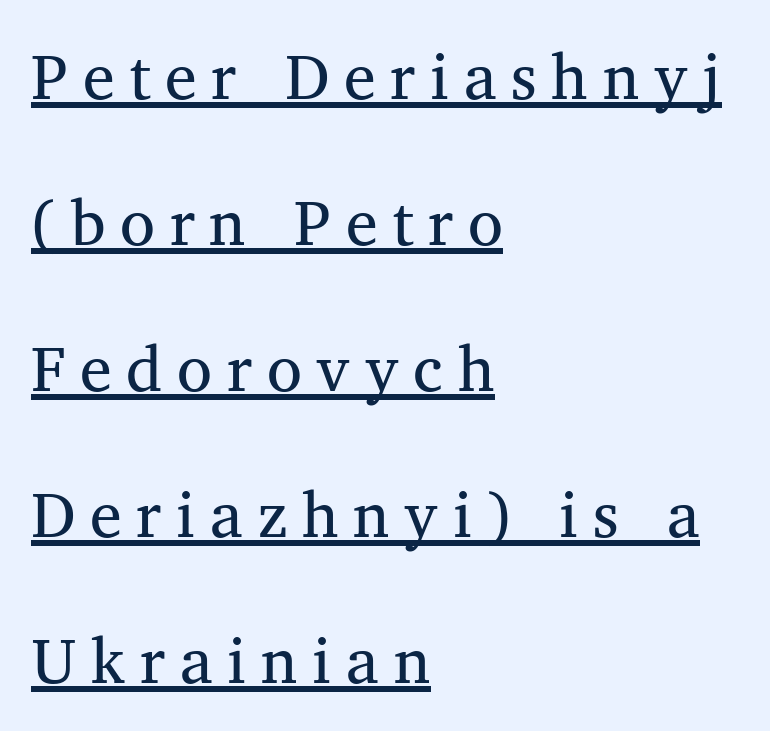
Q: Is the text bold? A: No.
Q: Is the typeface a serif or a sans-serif typeface? A: Serif.
Q: Is the text underlined? A: Yes.
Q: How is the paragraph aligned? A: Left-aligned.
Q: Is the spacing between letters normal or unusually wide? A: Unusually wide.
Q: Is the spacing between lines tight, normal or loose? A: Loose.
Q: Width (condensed, normal, or wide)? A: Normal.
Q: Stroke contrast? A: Medium.
Q: x-height? A: Medium.
Q: Monospaced? A: No.
